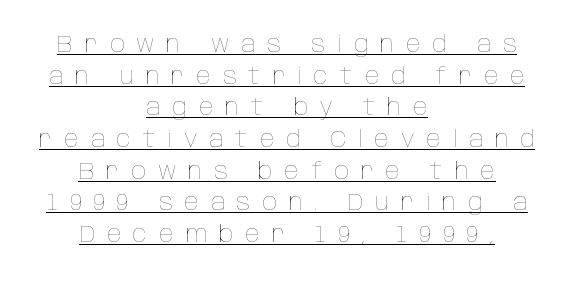
Q: Is the text bold? A: No.
Q: Is the text italic (slanted)? A: No, it is upright.
Q: Is the text underlined? A: Yes.
Q: How is the paragraph aligned? A: Centered.
Q: Is the spacing between letters normal or unusually wide? A: Unusually wide.
Q: Is the spacing between lines tight, normal or loose? A: Normal.
